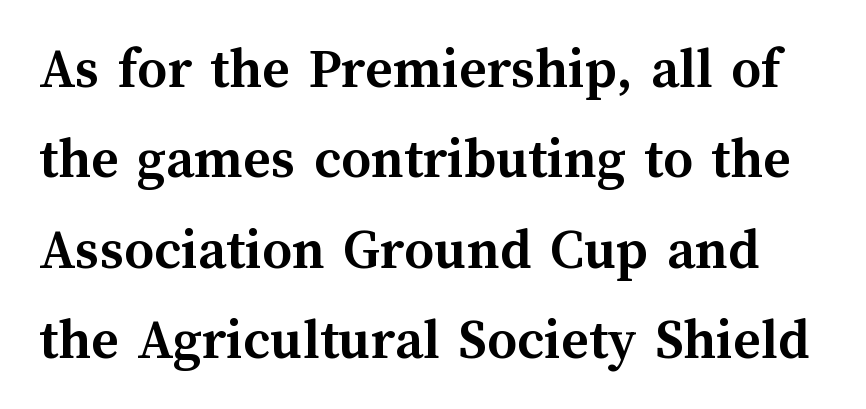
Q: Is the text bold? A: Yes.
Q: Is the text italic (slanted)? A: No, it is upright.
Q: Is the text underlined? A: No.
Q: Is the spacing between letters normal or unusually wide? A: Normal.
Q: Is the spacing between lines tight, normal or loose? A: Normal.
Q: Width (condensed, normal, or wide)? A: Normal.
Q: Stroke contrast? A: Medium.
Q: x-height? A: Medium.
Q: Monospaced? A: No.
